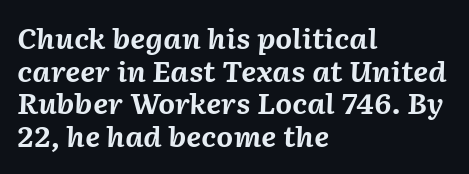
Q: Is the text bold? A: Yes.
Q: Is the text italic (slanted)? A: Yes, it leans right by about 2 degrees.
Q: Is the text underlined? A: No.
Q: How is the paragraph aligned? A: Left-aligned.
Q: Is the spacing between letters normal or unusually wide? A: Normal.
